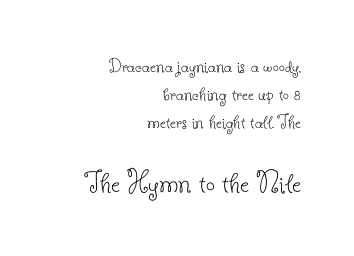
A bare baseline throughout the passage. Small over large — that's the arrangement of the two blocks here. The face looks like a standard text weight, possibly lighter. Rendered with straight, roman letterforms.
